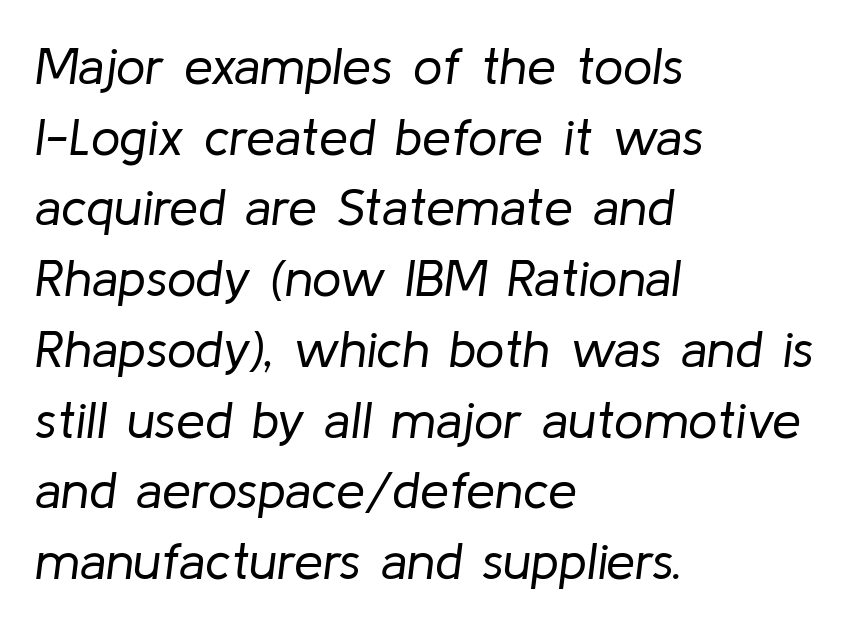
Q: Is the text bold? A: No.
Q: Is the text italic (slanted)? A: Yes, it leans right by about 8 degrees.
Q: Is the text underlined? A: No.
Q: How is the paragraph aligned? A: Left-aligned.
Q: Is the spacing between letters normal or unusually wide? A: Normal.
Q: Is the spacing between lines tight, normal or loose? A: Normal.
Q: Width (condensed, normal, or wide)? A: Normal.
Q: Stroke contrast? A: Low.
Q: x-height? A: Medium.
Q: Monospaced? A: No.
